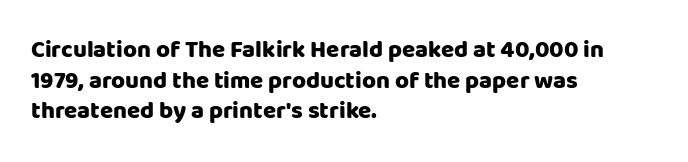
The image shows 24 px bold type, upright; set left-aligned, normal line spacing (1.28x), normal letter spacing, not underlined.
